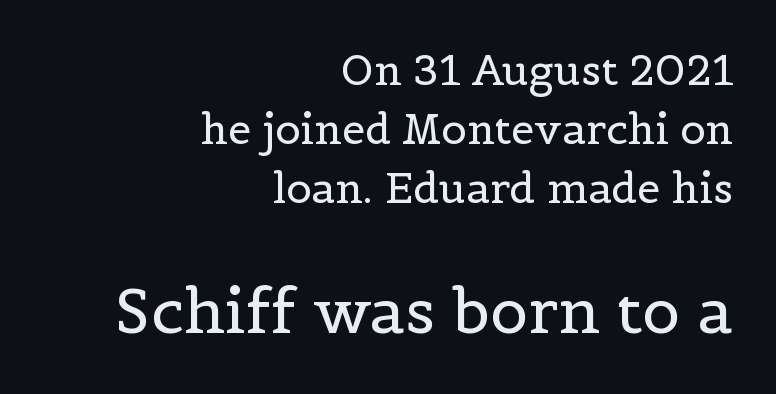
Q: Is the text bold? A: No.
Q: Is the text italic (slanted)? A: No, it is upright.
Q: Is the typeface a serif or a sans-serif typeface? A: Serif.
Q: Is the text underlined? A: No.
Q: How is the paragraph aligned? A: Right-aligned.
Q: Is the spacing between letters normal or unusually wide? A: Normal.
Q: Is the spacing between lines tight, normal or loose? A: Normal.
Q: Which block of text is set in a larger size, the first (top) or the second (bottom)? A: The second (bottom) one.
Q: Width (condensed, normal, or wide)? A: Normal.
Q: x-height? A: Medium.
Q: Monospaced? A: No.
